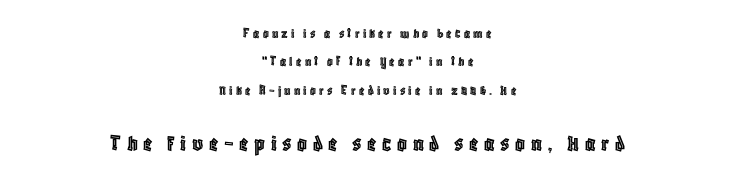
The image shows 24 px text type, upright; set centered, loose line spacing (2.03x), unusually wide letter spacing (+0.23 em), not underlined; the second (bottom) block is 1.71x larger.
